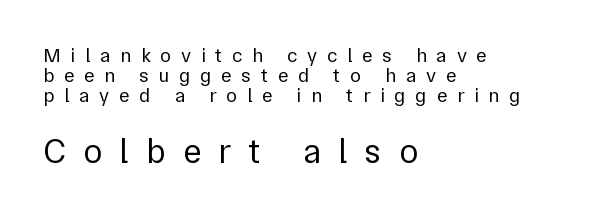
The image shows 35 px regular-weight sans-serif type, upright; set left-aligned, tight line spacing (0.99x), unusually wide letter spacing (+0.49 em), not underlined; the second (bottom) block is 1.75x larger; low stroke contrast and a medium x-height.
